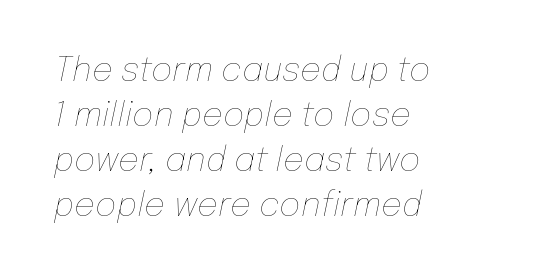
The type is set solid horizontally, with unmodified tracking. Caption: face not bold, strokes unweighted. The space beneath each line is pristine and unruled. Compared with ordinary roman type, these characters are visibly tilted.
